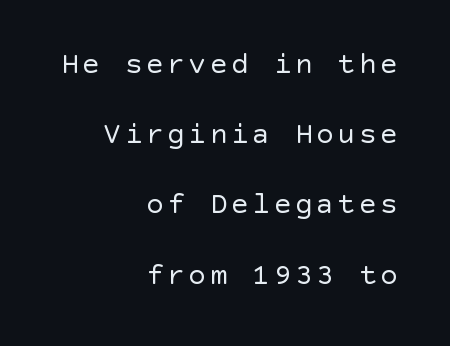
The image shows 30 px regular-weight sans-serif type, upright; set right-aligned, loose line spacing (2.34x), not underlined; a large x-height.
